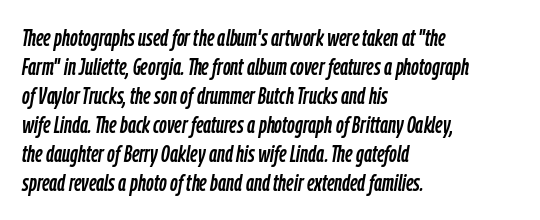
{"italic": "yes", "lean": "right", "slant_degrees": 9, "underline": "no", "align": "left", "line_spacing_ratio": 1.21, "letter_spacing": "normal", "letter_spacing_em": 0.0, "glyph_px": 24}
